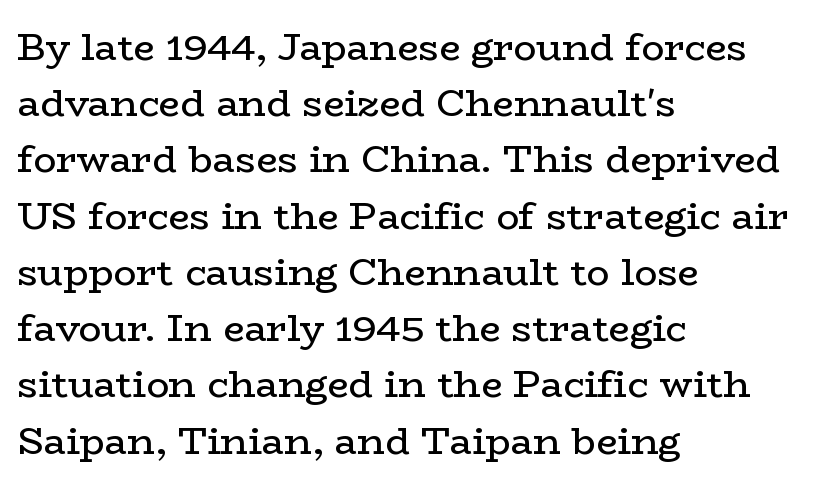
The image shows 38 px regular-weight, wide serif type, upright; set left-aligned, normal line spacing (1.48x), normal letter spacing, not underlined; low stroke contrast and a medium x-height.
